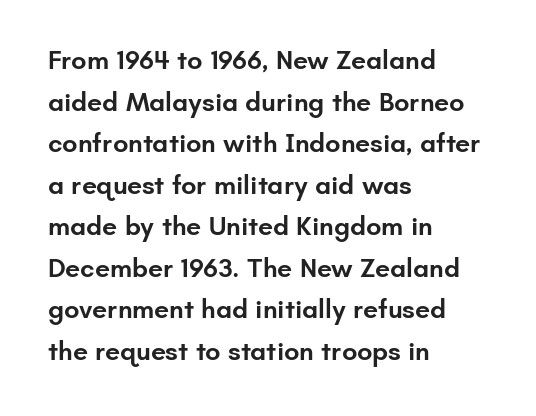
The image shows 27 px text type, upright; set left-aligned, normal line spacing (1.54x), normal letter spacing, not underlined.
